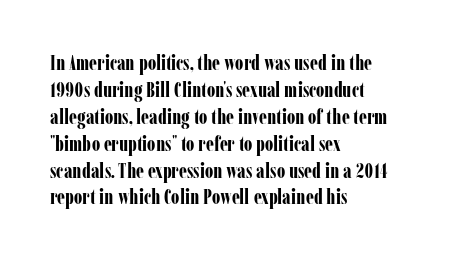
{"italic": "no", "bold": "yes", "underline": "no", "align": "left", "line_spacing": "normal", "line_spacing_ratio": 1.28, "letter_spacing": "normal", "letter_spacing_em": 0.0, "glyph_px": 21}
